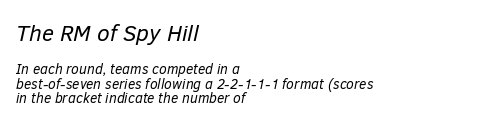
Q: Is the text bold? A: No.
Q: Is the text italic (slanted)? A: Yes, it leans right by about 12 degrees.
Q: Is the text underlined? A: No.
Q: How is the paragraph aligned? A: Left-aligned.
Q: Is the spacing between letters normal or unusually wide? A: Normal.
Q: Is the spacing between lines tight, normal or loose? A: Tight.
Q: Which block of text is set in a larger size, the first (top) or the second (bottom)? A: The first (top) one.
